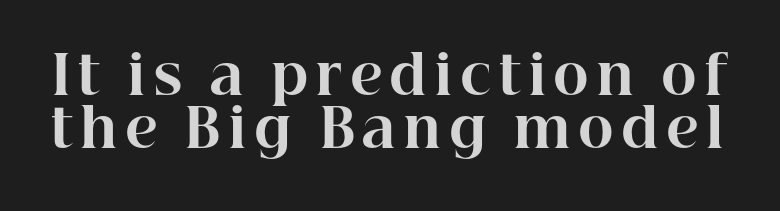
The lettering holds an erect, upright posture throughout. Each row of text sits above clean, open space. To sum up the face: it has serifs. What weight is shown? A full bold with thick strokes. Do the characters align in a grid? No, the font is proportional. This sample trades vertical openness for compactness between lines.
